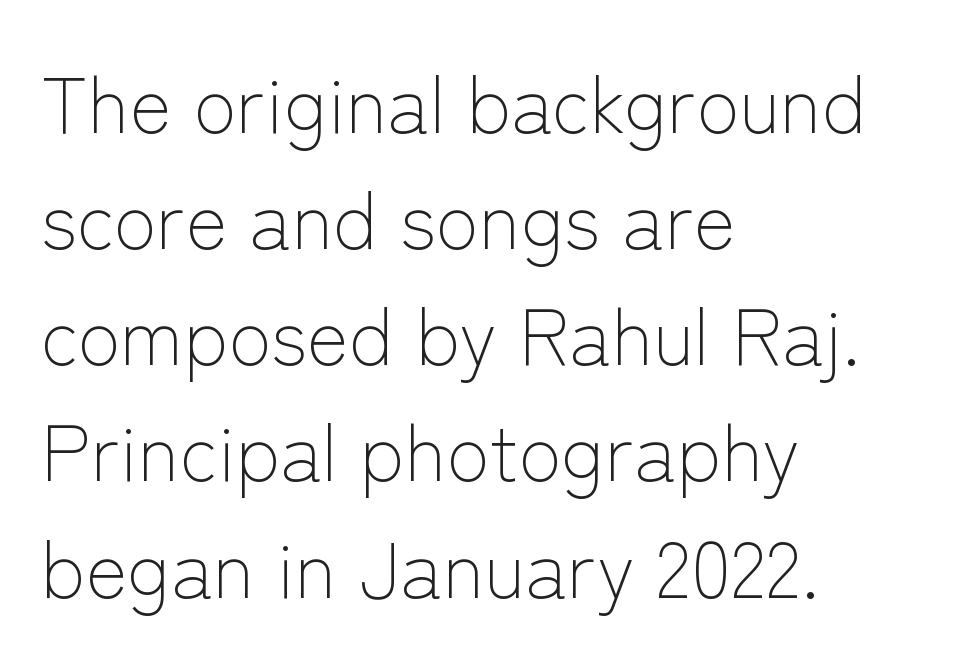
Q: Is the text bold? A: No.
Q: Is the text italic (slanted)? A: No, it is upright.
Q: Is the typeface a serif or a sans-serif typeface? A: Sans-serif.
Q: Is the text underlined? A: No.
Q: How is the paragraph aligned? A: Left-aligned.
Q: Is the spacing between letters normal or unusually wide? A: Normal.
Q: Is the spacing between lines tight, normal or loose? A: Normal.
Q: Width (condensed, normal, or wide)? A: Normal.
Q: Stroke contrast? A: Low.
Q: x-height? A: Medium.
Q: Monospaced? A: No.
